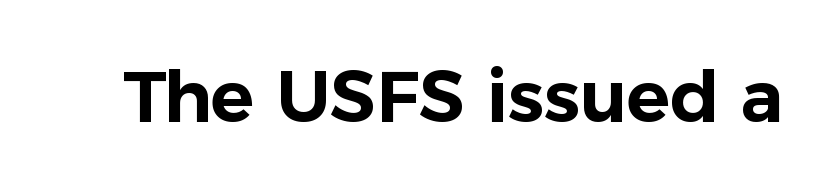
The image shows 72 px sans-serif type, upright; set normal letter spacing, not underlined; low stroke contrast and a medium x-height.
